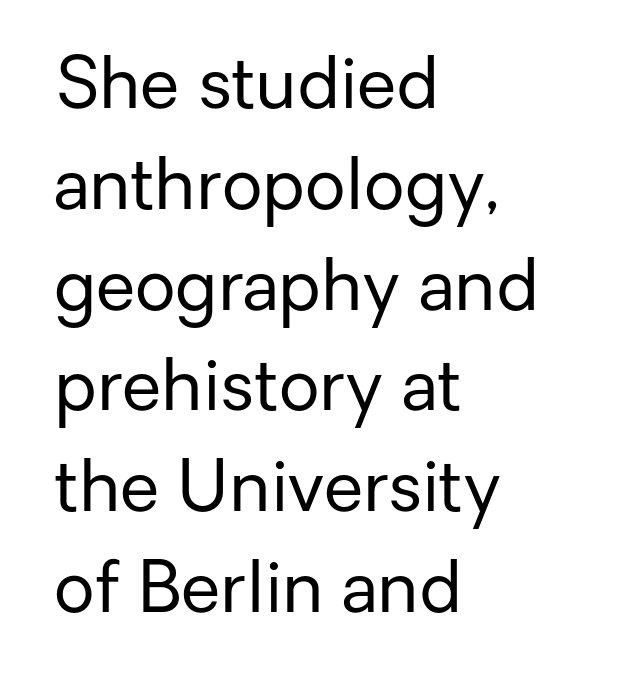
The image shows 71 px regular-weight sans-serif type, upright; set left-aligned, normal line spacing (1.42x), normal letter spacing, not underlined; low stroke contrast and a medium x-height.
